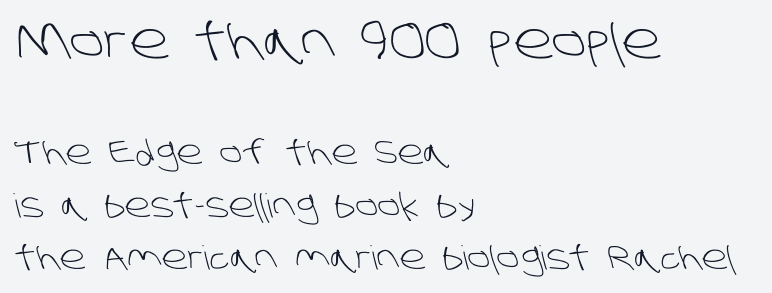
The image shows 50 px light sans-serif type; set left-aligned, normal line spacing (1.59x), normal letter spacing, not underlined; the first (top) block is 1.52x larger; low stroke contrast and a large x-height.
